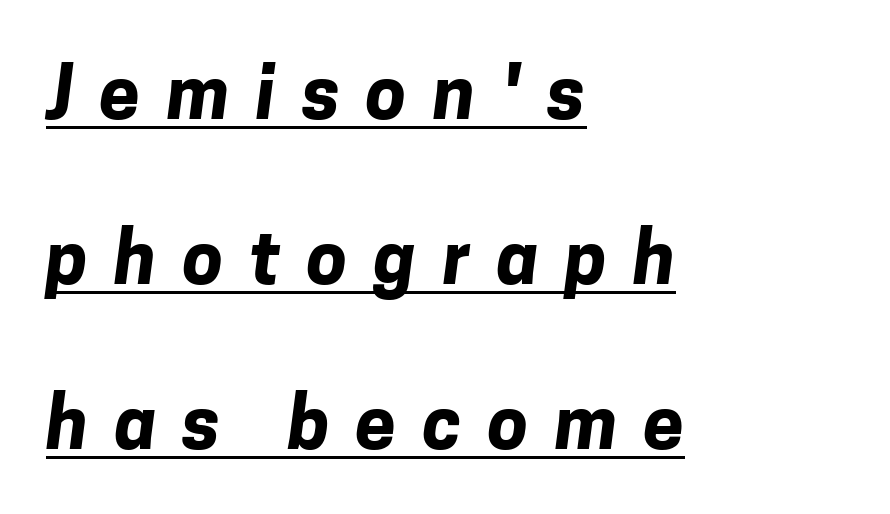
The rendered words wear a rule along their underside. The letters advance in unequal steps, a hallmark of proportional type. You could only call the tracking loose — the letters float apart. Bold? Absolutely — the strokes are thick and heavy. This rendering employs a face without finishing strokes, i.e., a sans-serif. Teacher's note: observe the even left margin — that is flush-left alignment.
